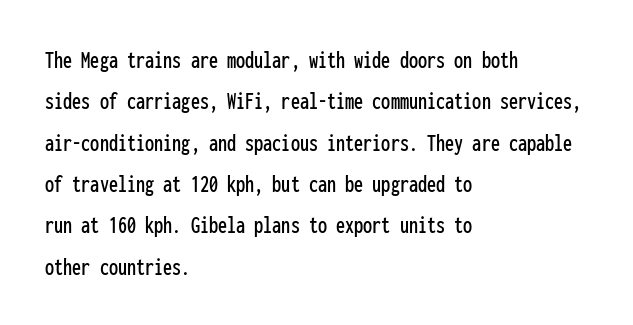
The image shows 26 px text type, upright; set left-aligned, normal line spacing (1.59x), normal letter spacing, not underlined.
